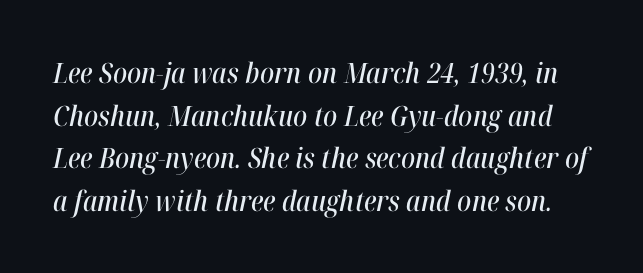
{"italic": "yes", "lean": "right", "slant_degrees": 12, "width": "condensed", "stroke_contrast": "high", "x_height": "medium", "monospaced": "no", "underline": "no", "line_spacing": "normal", "line_spacing_ratio": 1.52, "letter_spacing": "normal", "letter_spacing_em": 0.0, "glyph_px": 28}
